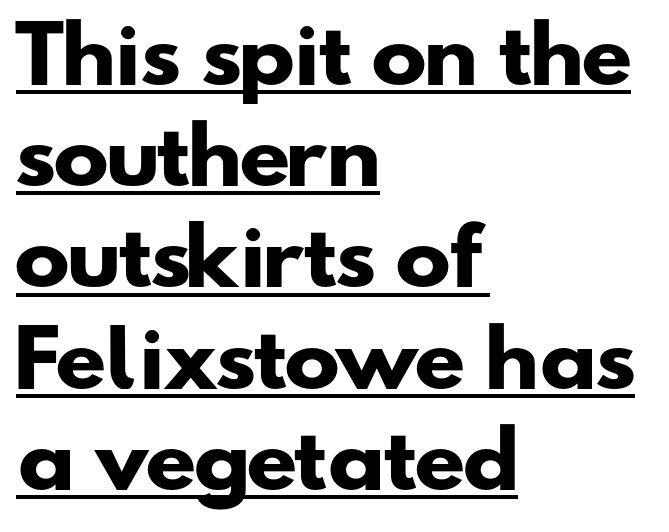
Standard letterfit; no display-style spreading of the glyphs. The ragged edge is on the right, which tells us the setting is flush left. These lines are rendered in a variable-pitch font. Every word sits above its own underline. The characters look thick and weighty, a clear bold.
